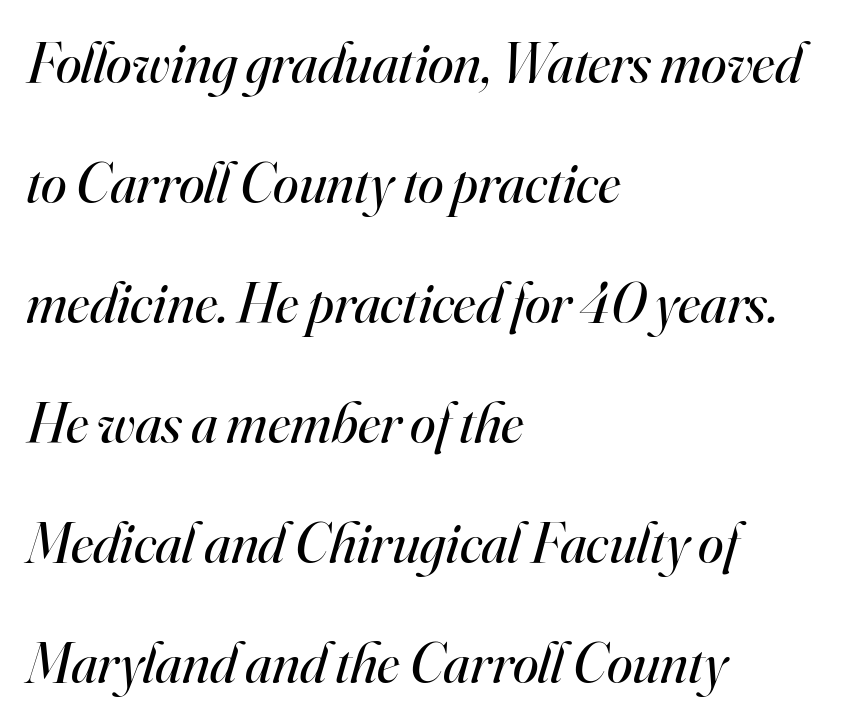
The image shows 58 px regular-weight serif type, italic (leaning right); set left-aligned, loose line spacing (2.07x), normal letter spacing, not underlined; high stroke contrast and a small x-height.
